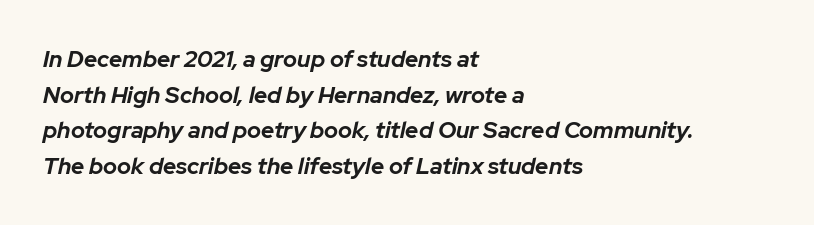
Tracking value appears to be zero — textbook default spacing. Casual observation: everything's shoved over to the left. In terms of leading, this rendering sits right in the middle. An italicized treatment has been applied to the whole sample.
